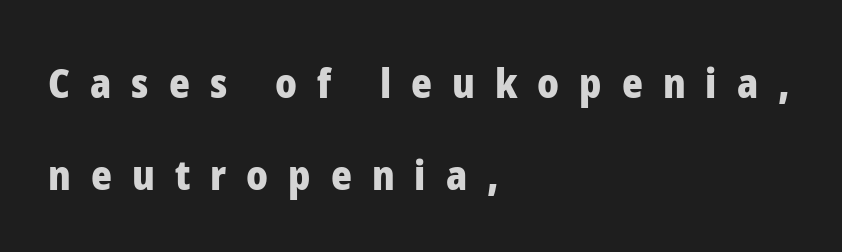
No italicization has been applied; the sample stays upright. Varying glyph widths throughout — classic text-font behaviour. The area under the type is left untouched. A classic flush-left, rag-right setting is used for this passage. A full-strength bold gives these letters their thick strokes. The characters display no serif detailing; their extremities are plain.
